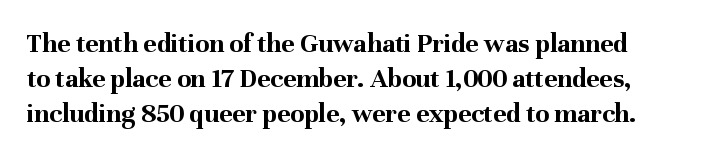
The image shows 28 px bold serif type, upright; set left-aligned, normal line spacing (1.25x), normal letter spacing, not underlined; medium stroke contrast and a medium x-height.
